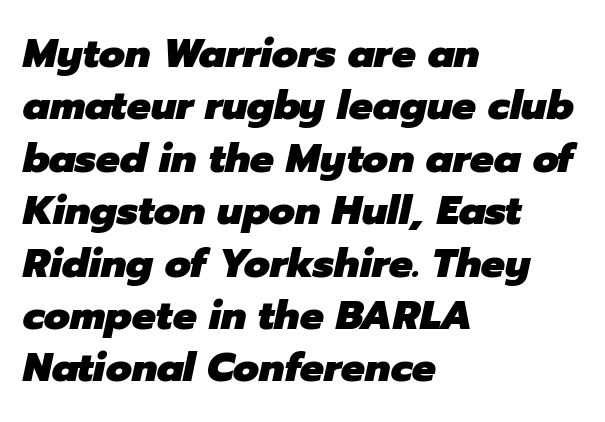
The image shows 40 px heavy type, italic (leaning right); set left-aligned, normal line spacing (1.31x), normal letter spacing, not underlined; low stroke contrast and a medium x-height.
